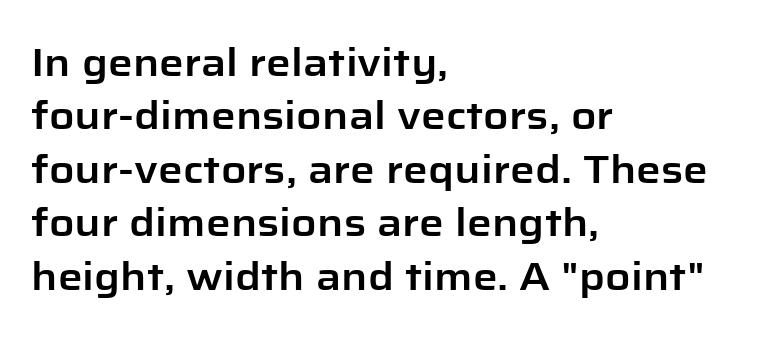
{"serif": "no", "italic": "no", "width": "normal", "stroke_contrast": "low", "x_height": "medium", "monospaced": "no", "underline": "no", "align": "left", "line_spacing": "normal", "line_spacing_ratio": 1.37, "letter_spacing": "normal", "letter_spacing_em": 0.0, "glyph_px": 39}
